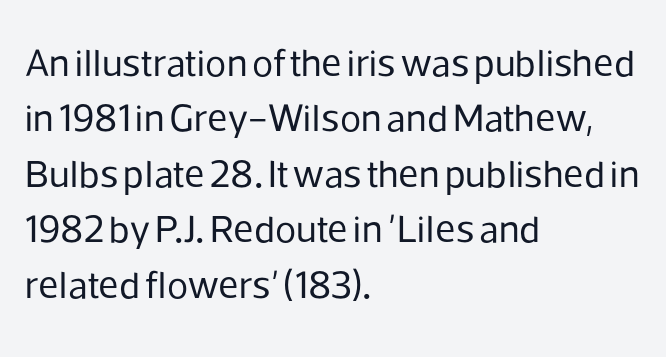
The image shows 39 px regular-weight sans-serif type, upright; set left-aligned, normal line spacing (1.42x), normal letter spacing, not underlined; low stroke contrast and a medium x-height.
